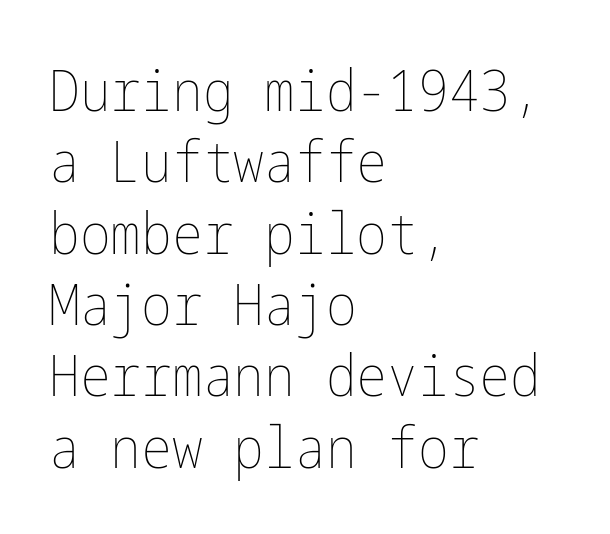
The image shows 58 px thin, condensed type, upright; set left-aligned, line spacing 1.23x, normal letter spacing, not underlined; low stroke contrast and a medium x-height.
